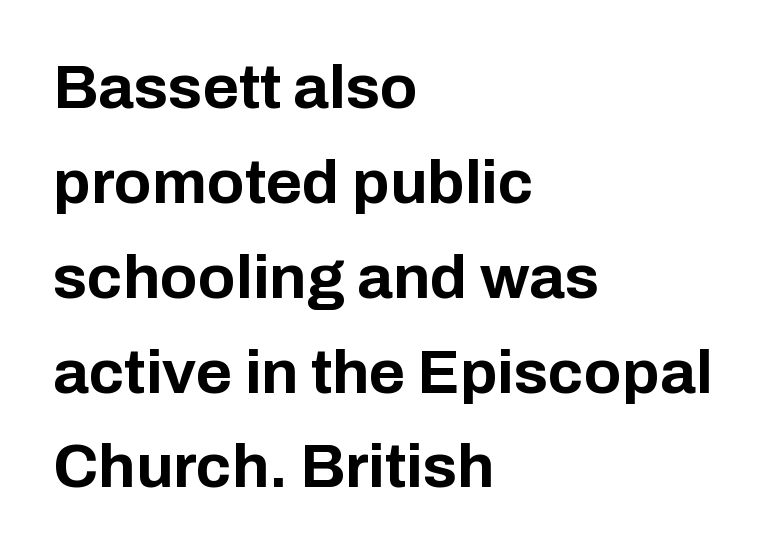
Does the copy run flush right? No — it runs flush left. Regarding leading, the lines here are spaced in the standard way. In terms of letterform style, serifs are entirely absent. When letters stand straight like this, we call the style roman or upright. The space directly below the letters is spotless.
